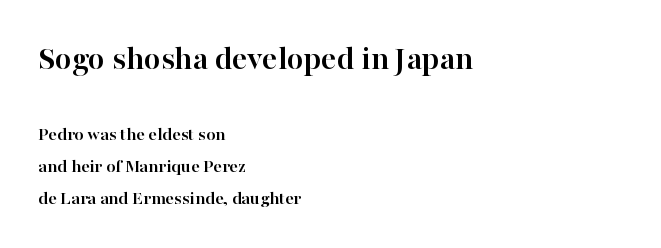
There is no visible air inserted between adjacent glyphs. The earlier block is typeset at a bigger size than the later block. A full-strength bold gives these letters their thick strokes. Varying glyph widths throughout — classic text-font behaviour. Vertically, the passage feels balanced, rows spaced as you'd expect. What kind of face is this? One with serifs.
